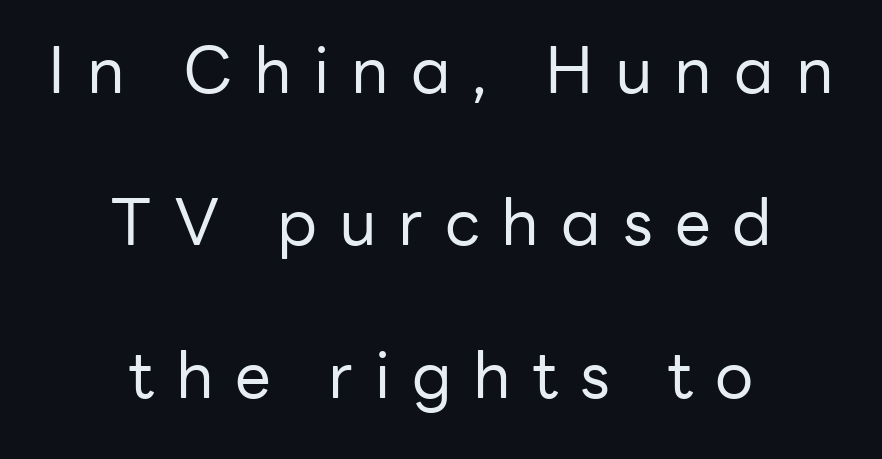
The image shows 64 px regular-weight sans-serif type, upright; set centered, loose line spacing (2.38x), unusually wide letter spacing (+0.34 em), not underlined; low stroke contrast and a medium x-height.
